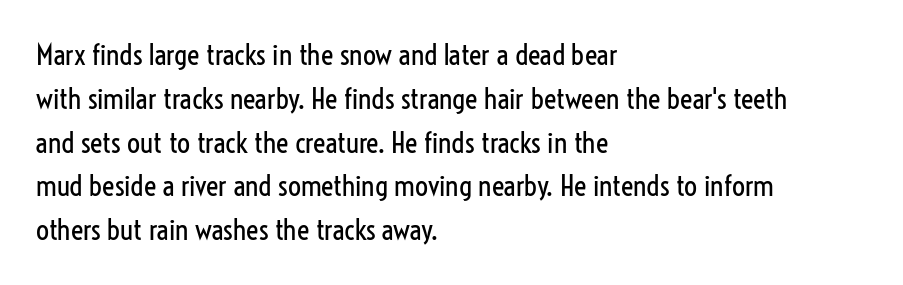
Proportional: the letters do not fall into vertical columns. Posture: upright roman. If you drew a ruler down the left edge, every line would touch it. The passage shown is not bold in any degree.
